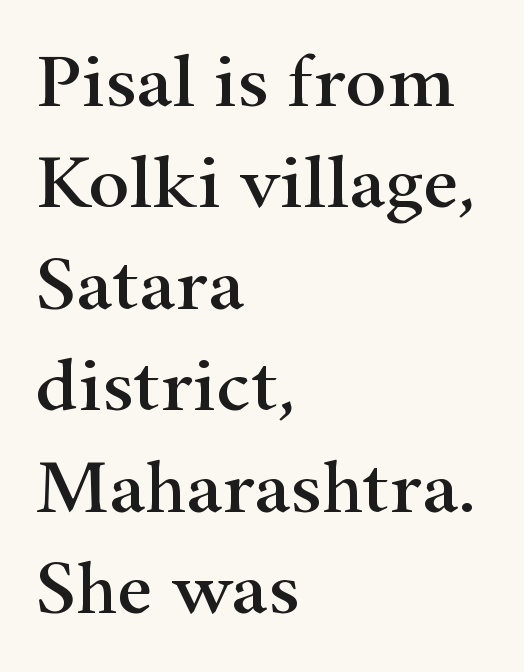
The image shows 78 px wide serif type, upright; set left-aligned, normal line spacing (1.3x), normal letter spacing, not underlined; high stroke contrast and a small x-height.
